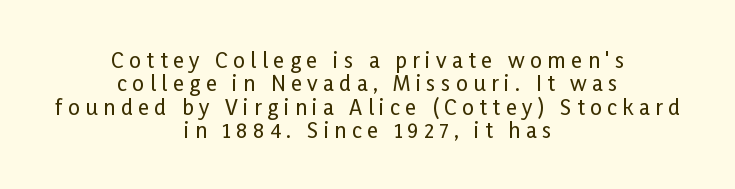
{"italic": "no", "underline": "no", "align": "center", "line_spacing": "tight", "line_spacing_ratio": 1.11, "letter_spacing": "wide", "letter_spacing_em": 0.26, "glyph_px": 21}
